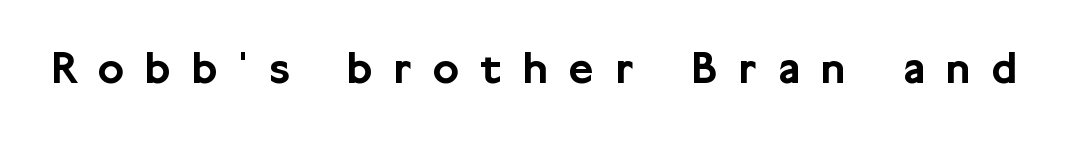
{"serif": "no", "italic": "no", "width": "normal", "stroke_contrast": "low", "x_height": "medium", "monospaced": "no", "underline": "no", "letter_spacing": "wide", "letter_spacing_em": 0.45, "glyph_px": 48}
